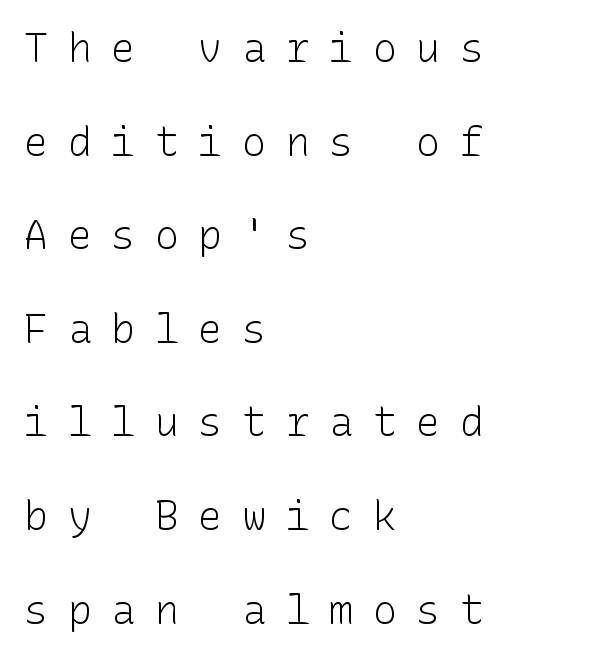
The image shows 40 px light sans-serif type, upright; set left-aligned, loose line spacing (2.34x), unusually wide letter spacing (+0.49 em), not underlined; low stroke contrast and a medium x-height.
